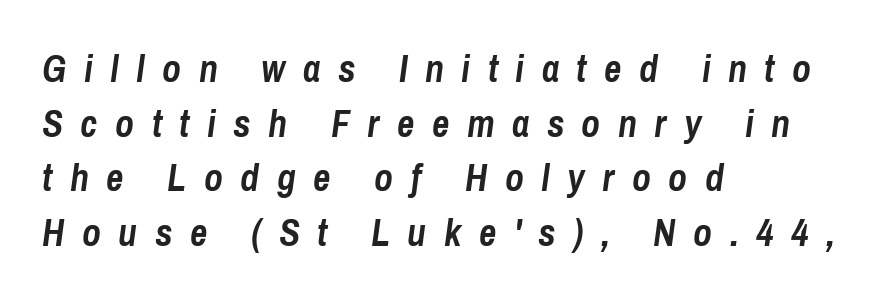
Q: Is the text bold? A: Yes.
Q: Is the text italic (slanted)? A: Yes, it leans right by about 8 degrees.
Q: Is the text underlined? A: No.
Q: How is the paragraph aligned? A: Left-aligned.
Q: Is the spacing between letters normal or unusually wide? A: Unusually wide.
Q: Is the spacing between lines tight, normal or loose? A: Normal.
Q: Width (condensed, normal, or wide)? A: Condensed.
Q: Stroke contrast? A: Low.
Q: x-height? A: Medium.
Q: Monospaced? A: No.
